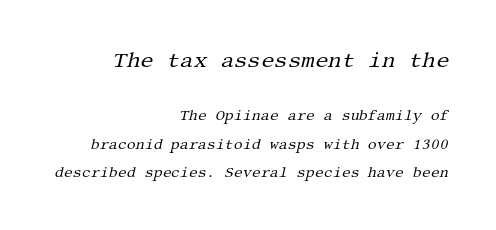
The image shows 21 px text type, italic (leaning right); set right-aligned, loose line spacing (2.03x), normal letter spacing, not underlined; the first (top) block is 1.5x larger.
